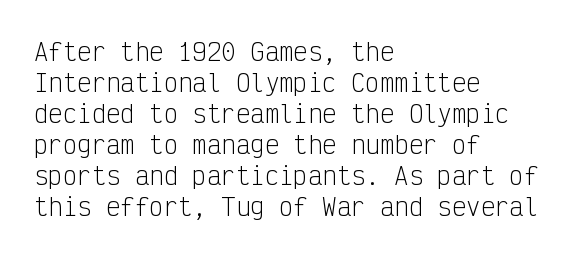
The image shows 24 px text type, upright; set left-aligned, normal line spacing (1.29x), normal letter spacing, not underlined.
